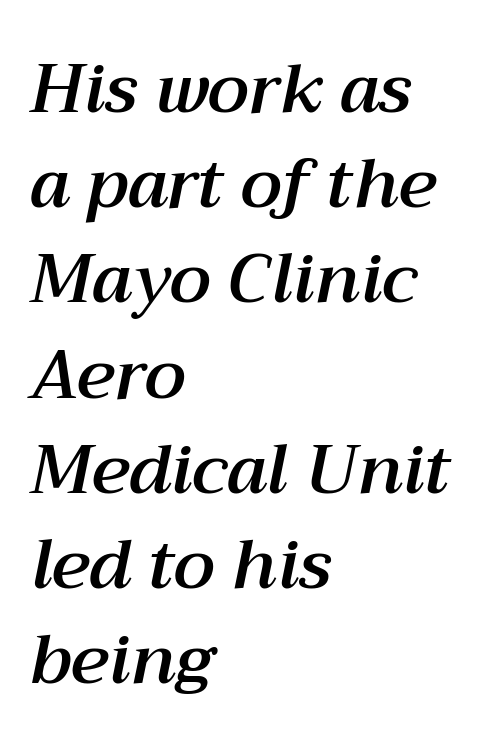
Q: Is the text italic (slanted)? A: Yes, it leans right by about 12 degrees.
Q: Is the text underlined? A: No.
Q: How is the paragraph aligned? A: Left-aligned.
Q: Is the spacing between letters normal or unusually wide? A: Normal.
Q: Is the spacing between lines tight, normal or loose? A: Normal.
Q: Width (condensed, normal, or wide)? A: Normal.
Q: Stroke contrast? A: Medium.
Q: x-height? A: Medium.
Q: Monospaced? A: No.
